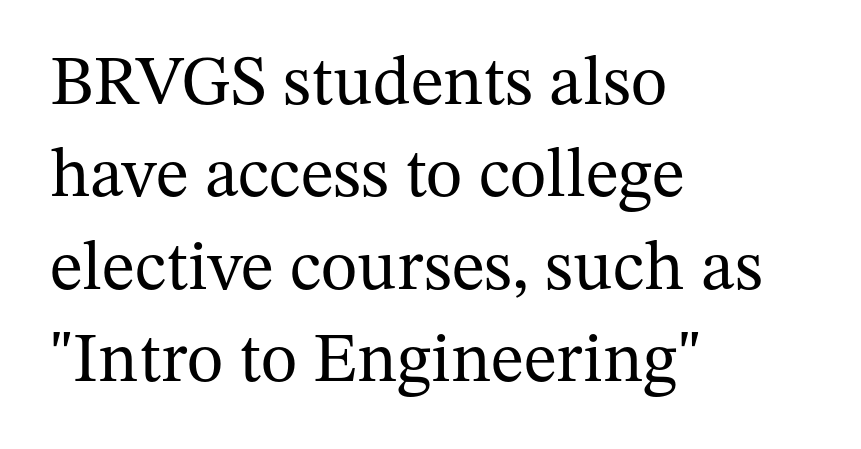
The image shows 70 px regular-weight serif type, upright; set left-aligned, normal line spacing (1.32x), normal letter spacing, not underlined; medium stroke contrast and a medium x-height.
